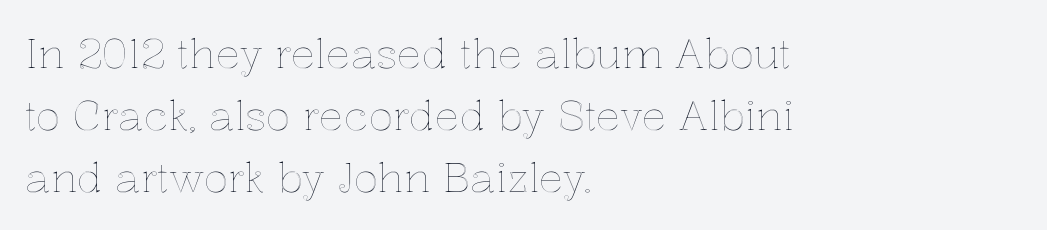
Q: Is the text italic (slanted)? A: No, it is upright.
Q: Is the text underlined? A: No.
Q: How is the paragraph aligned? A: Left-aligned.
Q: Is the spacing between letters normal or unusually wide? A: Normal.
Q: Is the spacing between lines tight, normal or loose? A: Normal.
Q: Width (condensed, normal, or wide)? A: Normal.
Q: x-height? A: Medium.
Q: Monospaced? A: No.
